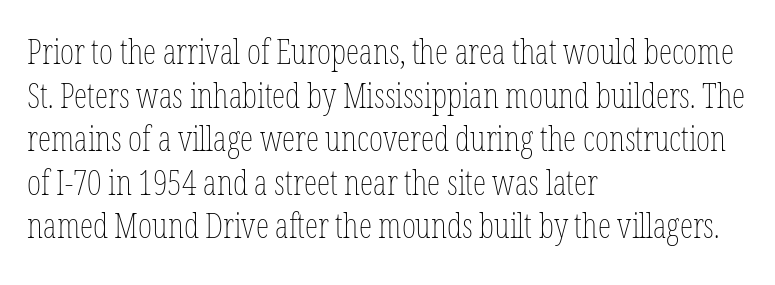
{"italic": "no", "bold": "no", "weight": "thin", "width": "condensed", "stroke_contrast": "low", "x_height": "medium", "monospaced": "no", "underline": "no", "align": "left", "line_spacing": "normal", "line_spacing_ratio": 1.28, "letter_spacing": "normal", "letter_spacing_em": 0.0, "glyph_px": 34}
